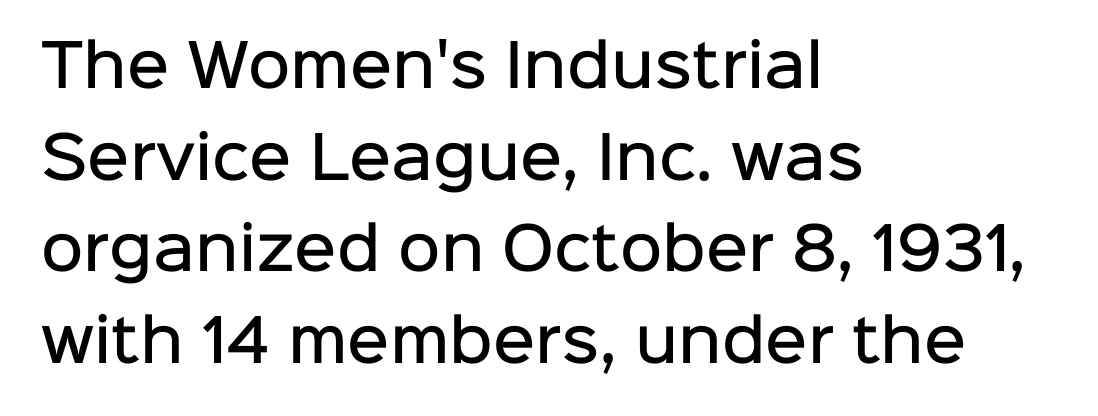
Q: Is the text bold? A: Semi-bold.
Q: Is the text italic (slanted)? A: No, it is upright.
Q: Is the typeface a serif or a sans-serif typeface? A: Sans-serif.
Q: Is the text underlined? A: No.
Q: How is the paragraph aligned? A: Left-aligned.
Q: Is the spacing between letters normal or unusually wide? A: Normal.
Q: Is the spacing between lines tight, normal or loose? A: Normal.
Q: Width (condensed, normal, or wide)? A: Normal.
Q: Stroke contrast? A: Low.
Q: x-height? A: Medium.
Q: Monospaced? A: No.
